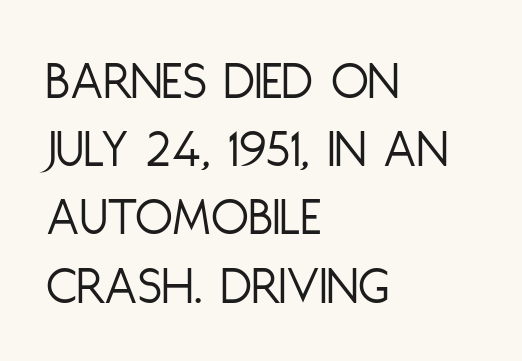
Does the copy run flush right? No — it runs flush left. The characters display no serif detailing; their extremities are plain. The letters advance in unequal steps, a hallmark of proportional type. No extra tracking has been applied to these lines. When letters stand straight like this, we call the style roman or upright. Weight class: somewhere from thin through regular.
